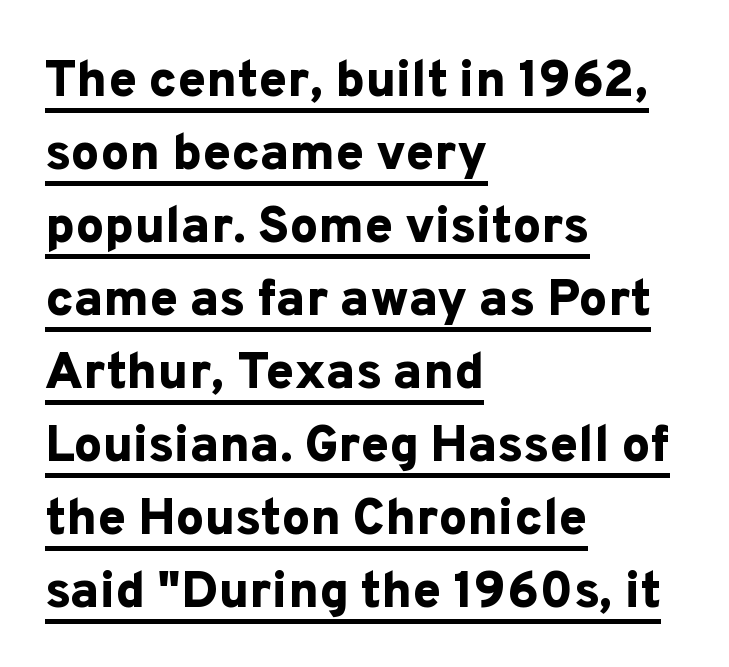
Ordinary non-slanted type is in use. The sample's only ornament is a line tracing under the words. There is no visible air inserted between adjacent glyphs. Compared with a centered layout, this one pins lines to the left instead. Honestly, the row spacing looks completely unremarkable.
